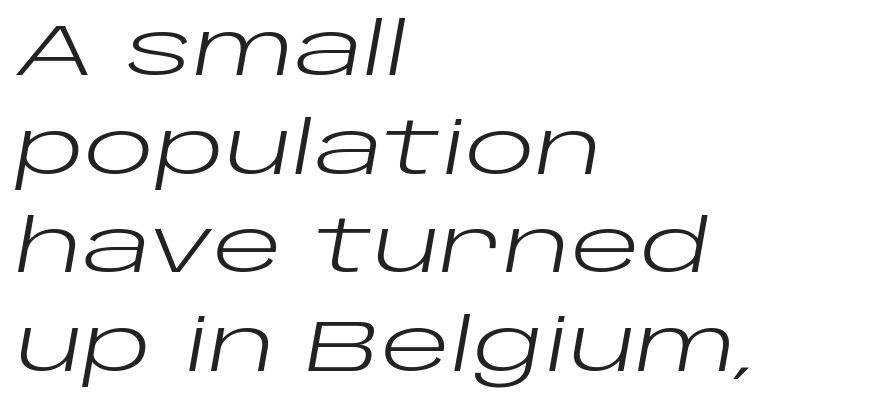
The image shows 73 px regular-weight, wide type, italic (leaning right); set left-aligned, normal line spacing (1.35x), normal letter spacing, not underlined; low stroke contrast and a large x-height.
